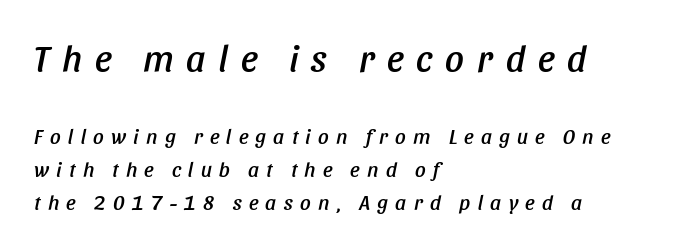
The axis of the letterforms is tilted away from vertical. Each letter keeps its own natural width here, so spacing adapts to shape. This rendering uses left alignment, leaving the right contour irregular. The block sitting higher on the canvas is the one with enlarged characters. The gap between lines stays unmarked. If you measured baseline to baseline, you'd find a middling distance.
